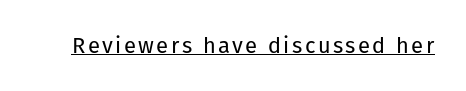
This sample uses an upright cut, with every glyph sitting square on the baseline. The face used here appears with an underline applied. Is the stroke heavy? The answer is a plain regular-or-lighter.
